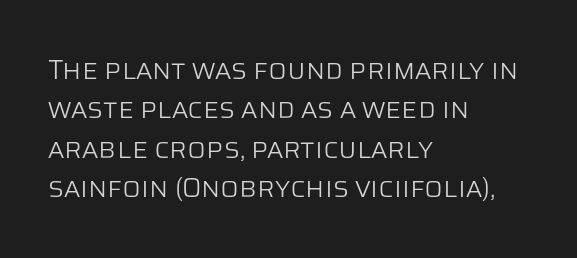
Quick note: not italic, upright. Is the stroke heavy? The answer is a plain regular-or-lighter. The setting favours the left margin, as ordinary paragraphs usually do. Has an underline been added? It has not. Tracking here is standard; glyphs follow each other at the usual distance. Line spacing here is normal.
